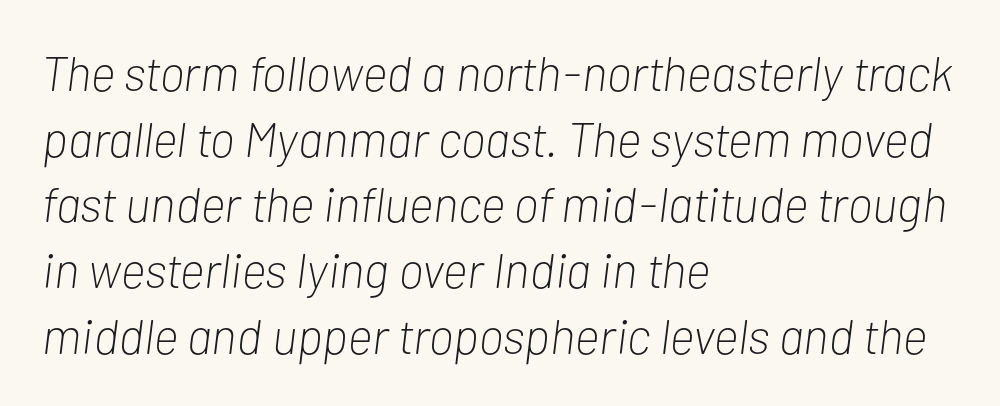
Q: Is the text bold? A: No.
Q: Is the text italic (slanted)? A: Yes, it leans right by about 7 degrees.
Q: Is the text underlined? A: No.
Q: How is the paragraph aligned? A: Left-aligned.
Q: Is the spacing between letters normal or unusually wide? A: Normal.
Q: Is the spacing between lines tight, normal or loose? A: Normal.
Q: Width (condensed, normal, or wide)? A: Condensed.
Q: Stroke contrast? A: Low.
Q: x-height? A: Medium.
Q: Monospaced? A: No.
